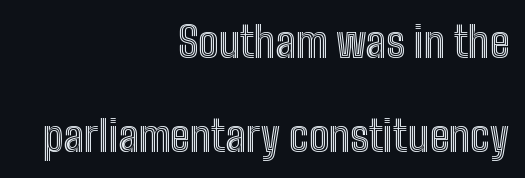
Is this a fixed-width face? No — the glyphs have proportional, varying widths. The lines in this sample share a right terminus and differ only in where they begin. Spacing between characters is what you'd get straight out of the box. In terms of leading, this rendering errs on the spacious side.
